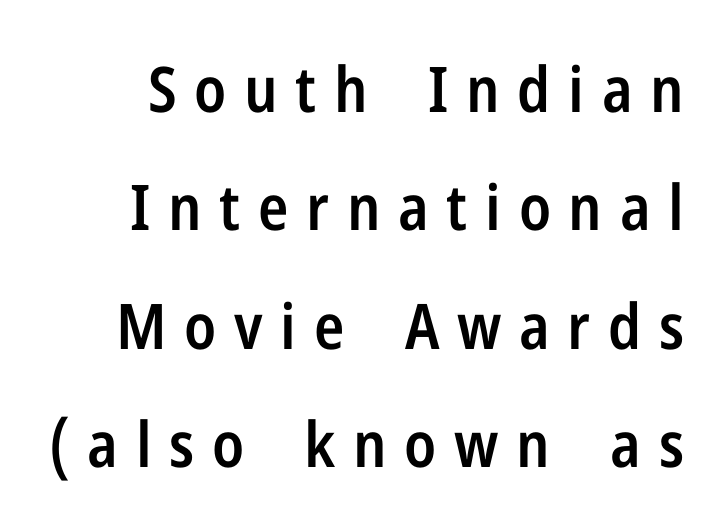
Firm but not heavy-handed strokes: this text is semibold. This rendering widens character spacing well past its baseline value. Unlike italic type, these characters show no tilt at all. Note the varied advance widths — an 'i' is clearly narrower than an 'm'.
